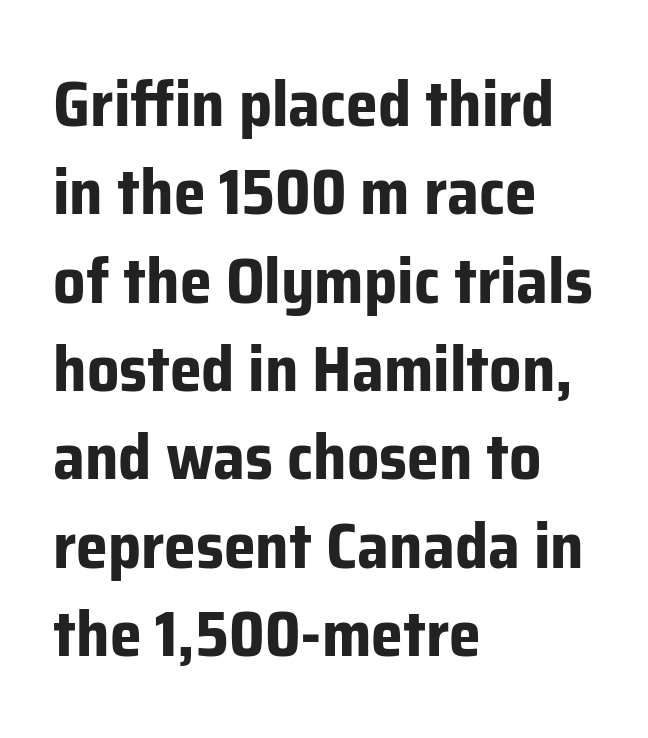
{"serif": "no", "italic": "no", "bold": "yes", "weight": "bold", "width": "normal", "stroke_contrast": "low", "x_height": "medium", "monospaced": "no", "underline": "no", "align": "left", "line_spacing": "normal", "line_spacing_ratio": 1.38, "letter_spacing": "normal", "letter_spacing_em": 0.0, "glyph_px": 64}
